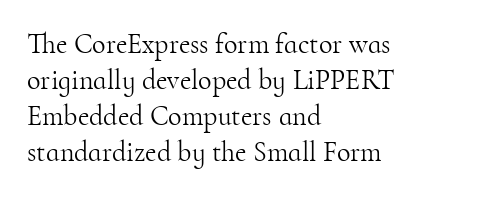
{"serif": "yes", "italic": "no", "bold": "no", "weight": "light", "width": "normal", "stroke_contrast": "high", "x_height": "small", "monospaced": "no", "underline": "no", "align": "left", "line_spacing": "normal", "line_spacing_ratio": 1.29, "letter_spacing": "normal", "letter_spacing_em": 0.0, "glyph_px": 28}
